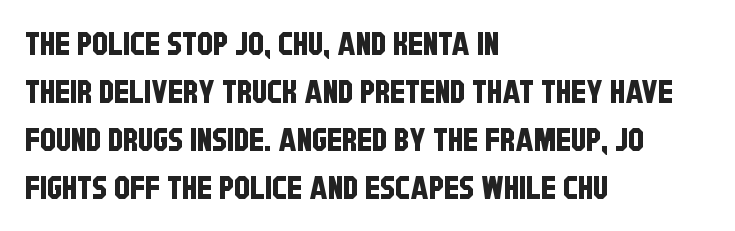
You could not count columns in this text — the font is proportionally spaced. The typeface chosen for these lines omits serifs. The ragged edge is on the right, which tells us the setting is flush left. A typesetter would call this leading conventional body-copy spacing.
